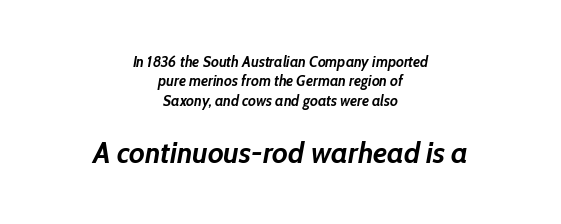
{"italic": "yes", "lean": "right", "slant_degrees": 10, "bold": "yes", "weight": "semibold", "width": "normal", "stroke_contrast": "low", "x_height": "medium", "monospaced": "no", "underline": "no", "align": "center", "line_spacing": "normal", "line_spacing_ratio": 1.29, "letter_spacing": "normal", "letter_spacing_em": 0.0, "larger_block": "second", "size_ratio": 2.0, "glyph_px": 30}
